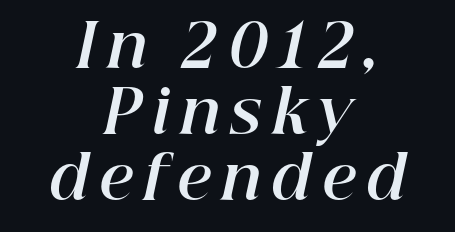
The face used here is proportionally spaced, like ordinary book or web type. Typesetter's note: full bold, strokes at maximum text heaviness. Nobody drew a line under any word here. Is the type slanted? Yes — the strokes lean at a clear angle.
